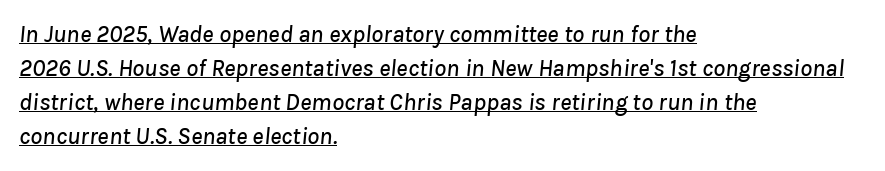
Q: Is the text italic (slanted)? A: Yes, it leans right by about 8 degrees.
Q: Is the text underlined? A: Yes.
Q: How is the paragraph aligned? A: Left-aligned.
Q: Is the spacing between letters normal or unusually wide? A: Normal.
Q: Is the spacing between lines tight, normal or loose? A: Normal.
